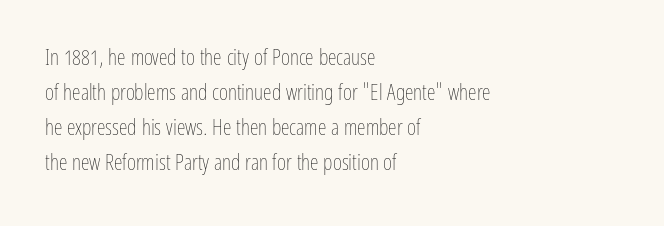
The image shows 22 px text type, upright; set left-aligned, normal line spacing (1.59x), normal letter spacing, not underlined.
